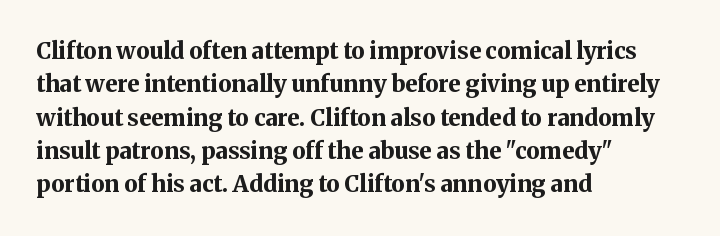
Every letter is thick-stroked: bold, no question. The space directly below the letters is spotless. How would I describe the line gaps? Plain and ordinary. A classic flush-left, rag-right setting is used for this passage. The specimen reads as upright at a glance.
